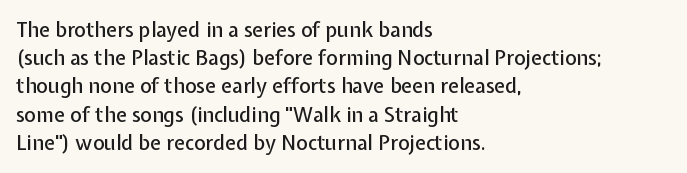
The image shows 20 px text type, upright; set left-aligned, normal line spacing (1.41x), normal letter spacing, not underlined.
